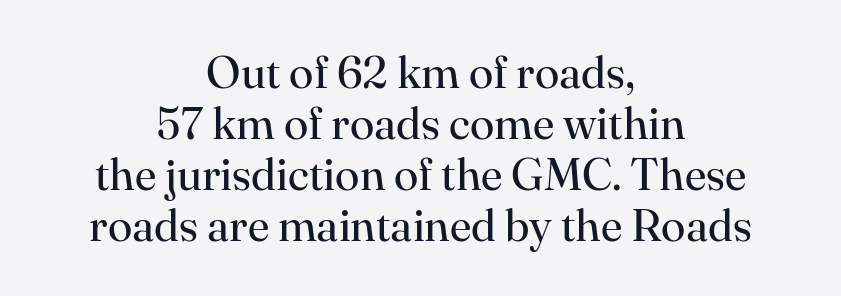
{"serif": "yes", "italic": "no", "bold": "no", "weight": "regular", "width": "normal", "stroke_contrast": "high", "x_height": "small", "monospaced": "no", "underline": "no", "align": "center", "line_spacing": "tight", "line_spacing_ratio": 1.13, "letter_spacing": "normal", "letter_spacing_em": 0.0, "glyph_px": 45}
